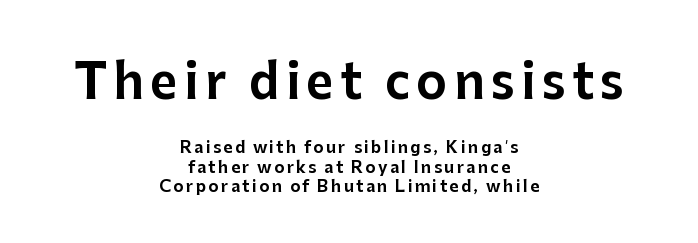
Looks like regular typesetting: each glyph gets only the width it needs. Each row of text sits above clean, open space. Size contrast runs from large at the top to small at the bottom. No feet cap the strokes, marking this as sans-serif type.
